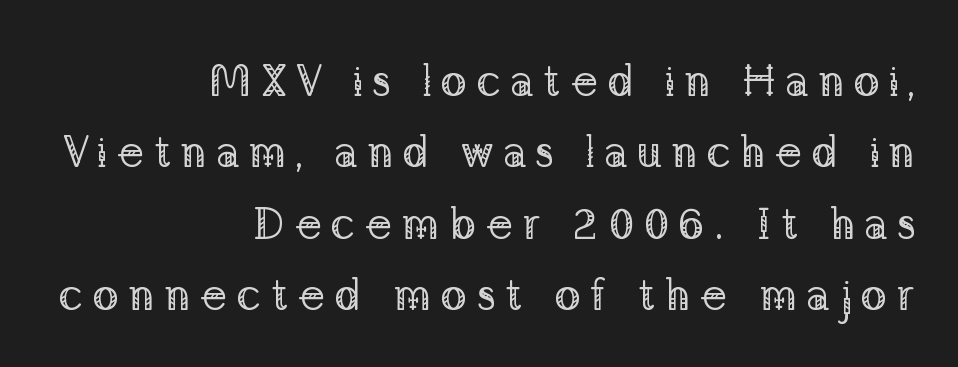
Type without underlining. In terms of letterform style, serifs are clearly present. Every character sits straight up, as roman type does. Glyph-to-glyph distance is far greater than everyday printed text.
